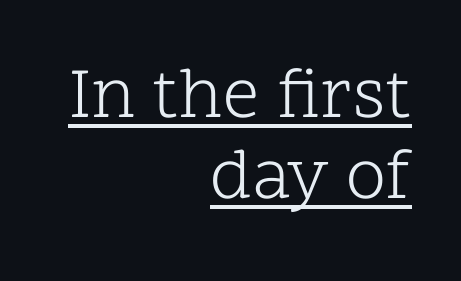
Q: Is the text bold? A: No.
Q: Is the text italic (slanted)? A: No, it is upright.
Q: Is the typeface a serif or a sans-serif typeface? A: Serif.
Q: Is the text underlined? A: Yes.
Q: How is the paragraph aligned? A: Right-aligned.
Q: Is the spacing between letters normal or unusually wide? A: Normal.
Q: Is the spacing between lines tight, normal or loose? A: Tight.
Q: Width (condensed, normal, or wide)? A: Normal.
Q: Stroke contrast? A: Low.
Q: x-height? A: Medium.
Q: Monospaced? A: No.
